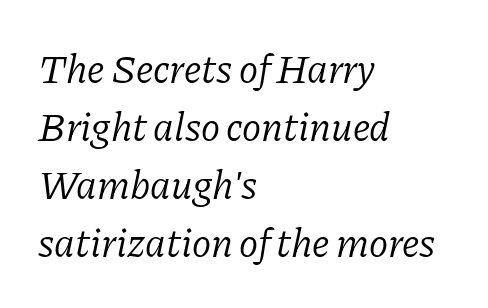
{"serif": "yes", "italic": "yes", "lean": "right", "slant_degrees": 11, "bold": "no", "weight": "light", "width": "normal", "stroke_contrast": "low", "x_height": "medium", "monospaced": "no", "underline": "no", "align": "left", "line_spacing": "normal", "line_spacing_ratio": 1.45, "letter_spacing": "normal", "letter_spacing_em": 0.0, "glyph_px": 40}
